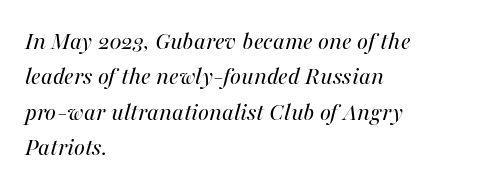
Does the copy run flush right? No — it runs flush left. Decoration check: the copy has no underline. These lines sit exactly where default settings would place them. This reads as an unemphasized weight, regular at the heaviest. Emphasis-style slanted type is in use. A typesetter would call this zero additional tracking.
